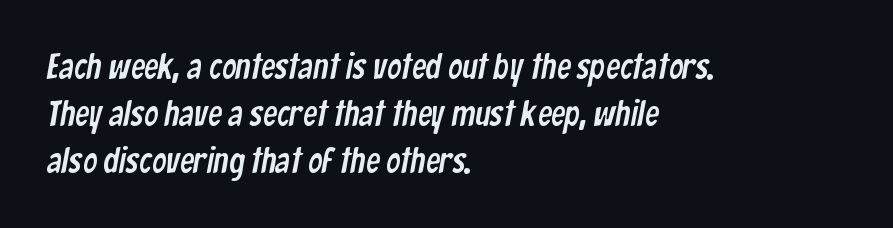
This sample uses plain, unmodified letter spacing. The rendering anchors every line to the left-hand side. Each new line begins a customary step beneath the previous one. Classification — sans serif. Check under the words: just untouched page.
